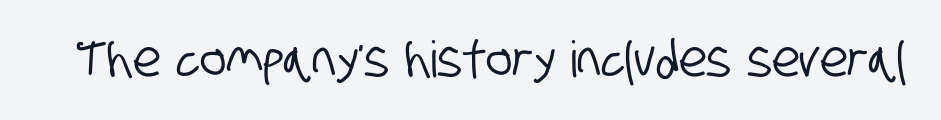
The image shows 50 px condensed sans-serif type; set normal letter spacing, not underlined; low stroke contrast and a large x-height.
